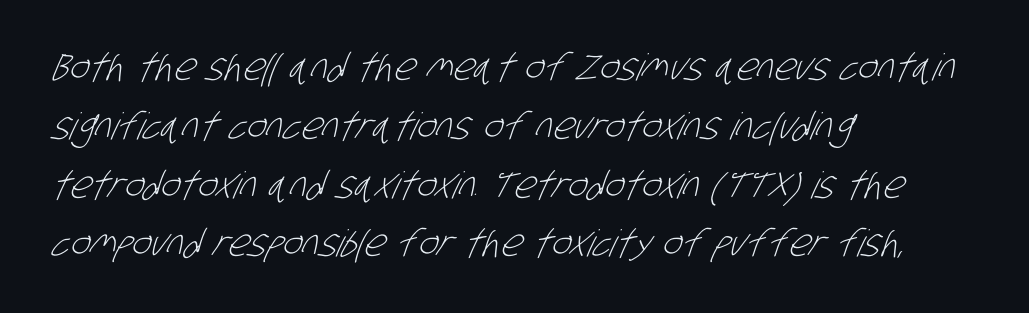
Q: Is the text bold? A: No.
Q: Is the typeface a serif or a sans-serif typeface? A: Sans-serif.
Q: Is the text underlined? A: No.
Q: How is the paragraph aligned? A: Left-aligned.
Q: Is the spacing between letters normal or unusually wide? A: Normal.
Q: Is the spacing between lines tight, normal or loose? A: Normal.
Q: Width (condensed, normal, or wide)? A: Condensed.
Q: Stroke contrast? A: Low.
Q: x-height? A: Large.
Q: Monospaced? A: No.
